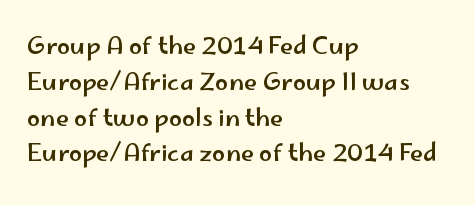
Summary of vertical rhythm: regular, with standard interline spacing. Is the block centered? No — it sits flush against the left margin. Nobody drew a line under any word here. Unlike italic type, these characters show no tilt at all.
